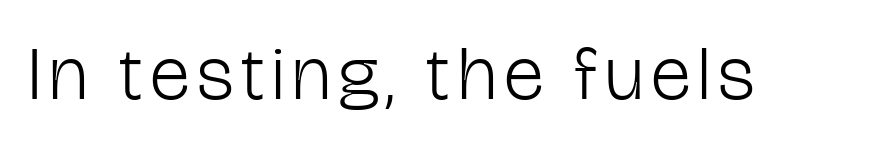
{"serif": "no", "italic": "no", "bold": "no", "weight": "light", "width": "condensed", "stroke_contrast": "low", "x_height": "medium", "monospaced": "no", "underline": "no", "glyph_px": 76}
